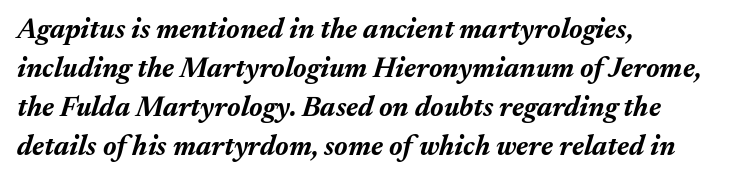
The image shows 28 px bold type, italic (leaning right); set left-aligned, normal line spacing (1.39x), normal letter spacing, not underlined; medium stroke contrast and a medium x-height.
